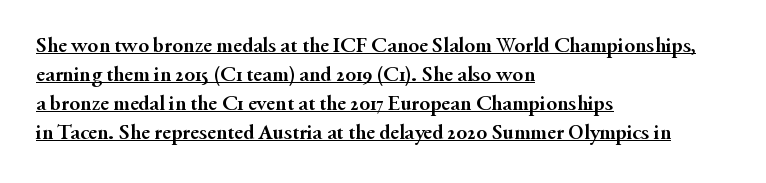
{"italic": "no", "bold": "yes", "underline": "yes", "align": "left", "line_spacing": "normal", "line_spacing_ratio": 1.32, "letter_spacing": "normal", "letter_spacing_em": 0.0, "glyph_px": 22}
